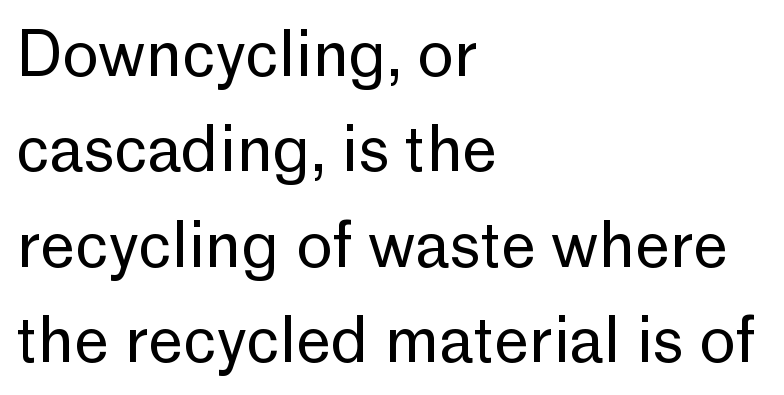
Q: Is the text bold? A: No.
Q: Is the text italic (slanted)? A: No, it is upright.
Q: Is the typeface a serif or a sans-serif typeface? A: Sans-serif.
Q: Is the text underlined? A: No.
Q: How is the paragraph aligned? A: Left-aligned.
Q: Is the spacing between letters normal or unusually wide? A: Normal.
Q: Is the spacing between lines tight, normal or loose? A: Normal.
Q: Width (condensed, normal, or wide)? A: Normal.
Q: Stroke contrast? A: Low.
Q: x-height? A: Medium.
Q: Monospaced? A: No.
